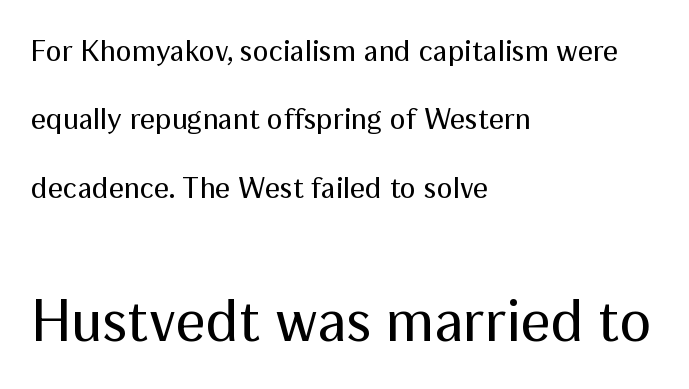
The image shows 59 px regular-weight sans-serif type, upright; set left-aligned, loose line spacing (2.28x), normal letter spacing, not underlined; the second (bottom) block is 1.97x larger; medium stroke contrast and a medium x-height.
